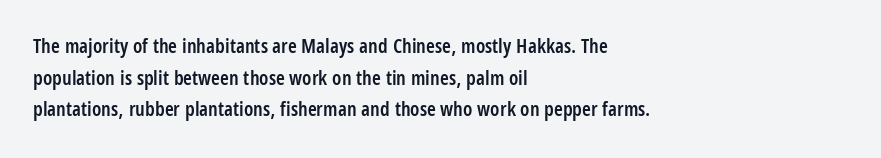
Q: Is the text bold? A: Semi-bold.
Q: Is the text italic (slanted)? A: No, it is upright.
Q: Is the text underlined? A: No.
Q: How is the paragraph aligned? A: Left-aligned.
Q: Is the spacing between letters normal or unusually wide? A: Normal.
Q: Is the spacing between lines tight, normal or loose? A: Normal.
